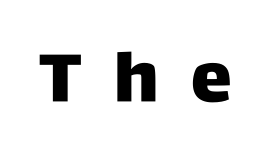
A typesetter would mark this as roman, not italic. The face used here is proportionally spaced, like ordinary book or web type. The space directly below the letters is spotless. The designer went with a sans here, leaving each stem footless. A typesetter would call this heavily tracked-out type.
